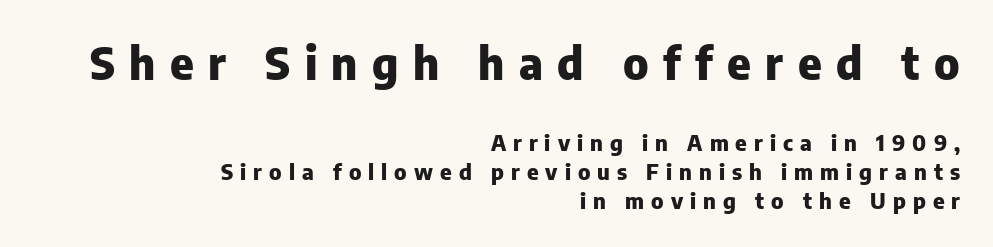
{"serif": "no", "italic": "no", "bold": "yes", "weight": "heavy", "width": "normal", "stroke_contrast": "low", "x_height": "medium", "monospaced": "no", "underline": "no", "align": "right", "line_spacing": "normal", "line_spacing_ratio": 1.31, "letter_spacing": "wide", "letter_spacing_em": 0.32, "larger_block": "first", "size_ratio": 2.05, "glyph_px": 45}
